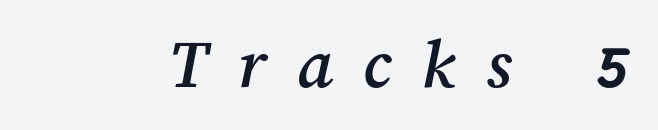
The image shows 73 px text type; set unusually wide letter spacing (+0.41 em), not underlined; medium stroke contrast and a medium x-height.
